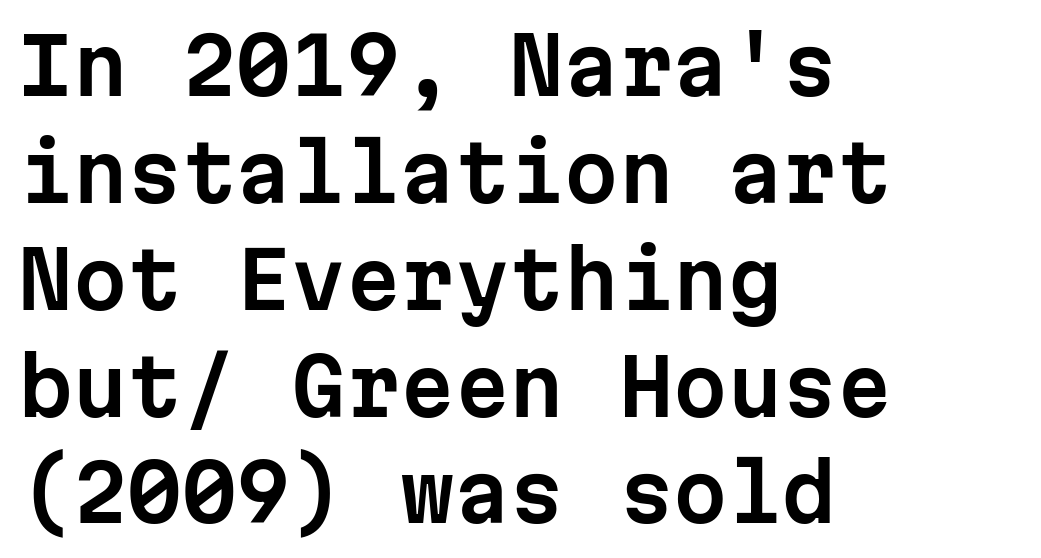
The image shows 78 px sans-serif type, upright, monospaced; set left-aligned, normal line spacing (1.37x), normal letter spacing, not underlined; low stroke contrast and a medium x-height.
